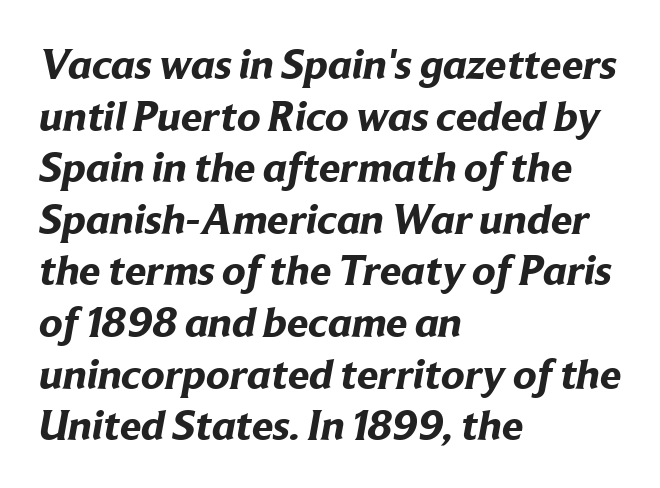
The image shows 43 px bold sans-serif type; set left-aligned, line spacing 1.2x, normal letter spacing, not underlined; low stroke contrast and a medium x-height.
